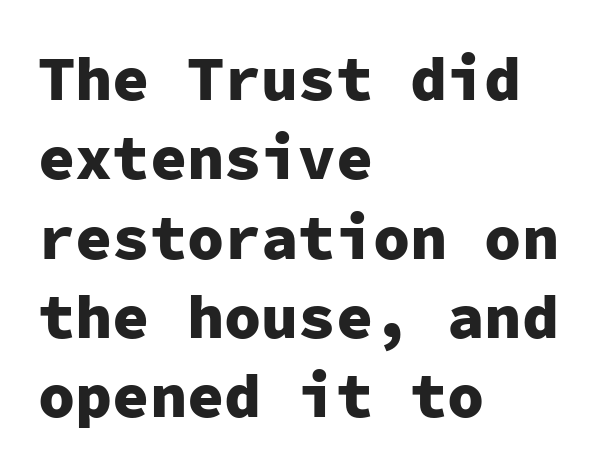
The image shows 62 px heavy sans-serif type, upright, monospaced; set left-aligned, normal line spacing (1.28x), normal letter spacing, not underlined; low stroke contrast and a medium x-height.
